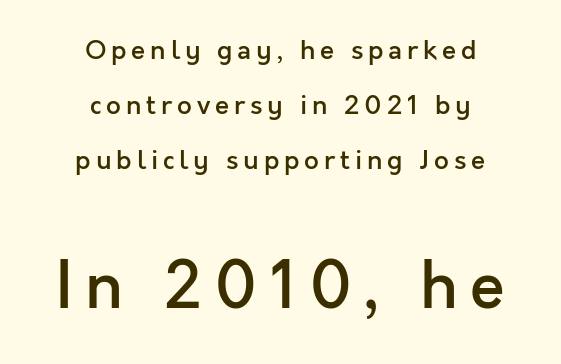
The image shows 64 px semibold sans-serif type, upright; set centered, loose line spacing (2.11x), not underlined; the second (bottom) block is 2.46x larger; a medium x-height.
